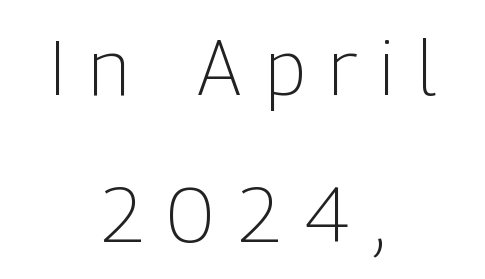
This sample is center-justified, so both line endings float freely. Between one letter and the next there's a generous, obvious gap. Check under the words: just untouched page. The typeface has the unassuming heft of standard copy or less. These lines are rendered in a variable-pitch font. Vertical strokes here are truly vertical.
